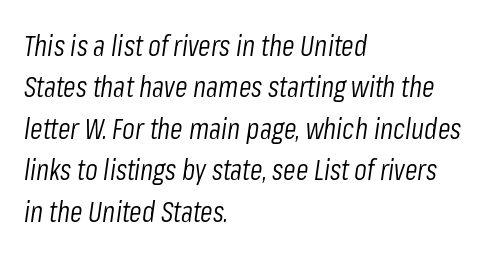
{"italic": "yes", "lean": "right", "slant_degrees": 8, "bold": "no", "weight": "light", "width": "condensed", "stroke_contrast": "low", "x_height": "medium", "monospaced": "no", "underline": "no", "align": "left", "line_spacing": "normal", "line_spacing_ratio": 1.43, "letter_spacing": "normal", "letter_spacing_em": 0.0, "glyph_px": 29}
